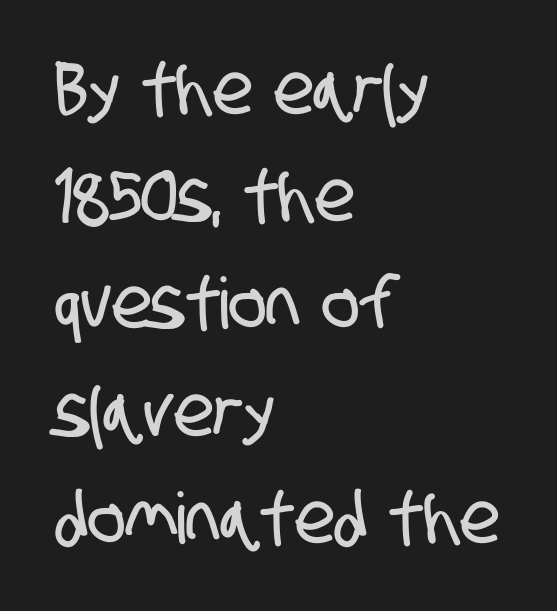
The image shows 71 px condensed sans-serif type; set left-aligned, normal line spacing (1.51x), normal letter spacing, not underlined; low stroke contrast and a large x-height.
